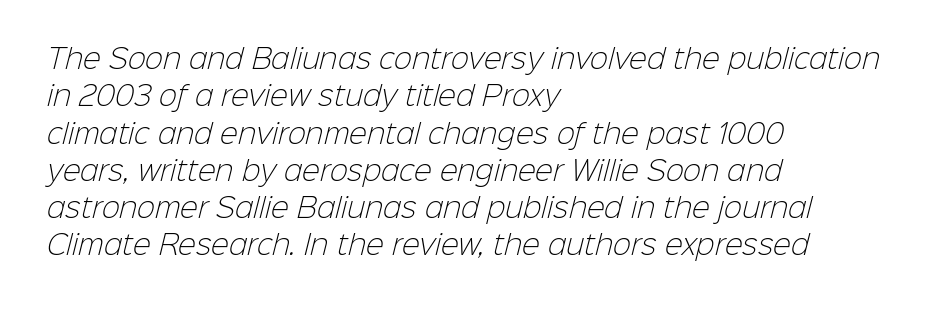
Q: Is the text bold? A: No.
Q: Is the text underlined? A: No.
Q: How is the paragraph aligned? A: Left-aligned.
Q: Is the spacing between letters normal or unusually wide? A: Normal.
Q: Is the spacing between lines tight, normal or loose? A: Normal.
